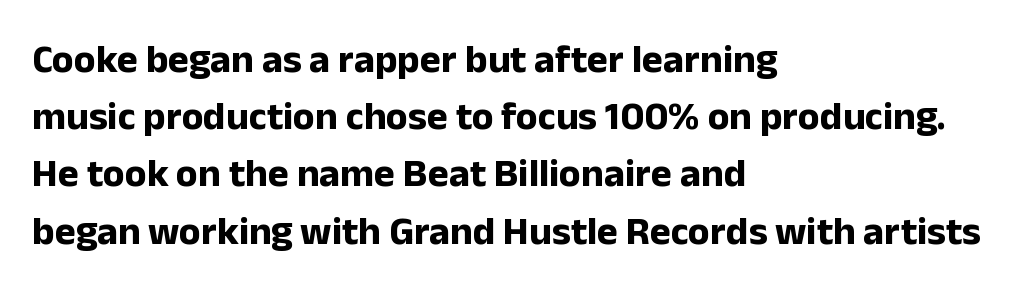
The font's upright variant was chosen for this text. The rendering anchors every line to the left-hand side. The face used here is a sans, in the tradition of grotesques and geometrics. The passage shown is typed in a proportional face where columns would drift.
